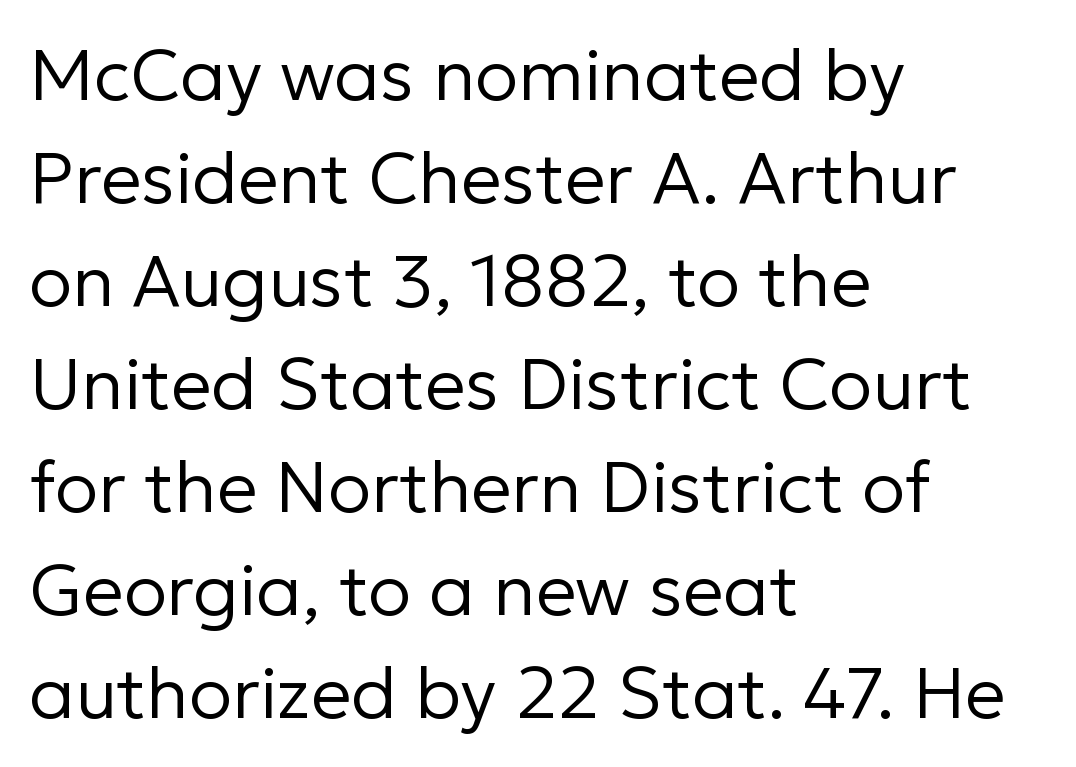
Q: Is the text bold? A: No.
Q: Is the text italic (slanted)? A: No, it is upright.
Q: Is the typeface a serif or a sans-serif typeface? A: Sans-serif.
Q: Is the text underlined? A: No.
Q: How is the paragraph aligned? A: Left-aligned.
Q: Is the spacing between letters normal or unusually wide? A: Normal.
Q: Is the spacing between lines tight, normal or loose? A: Normal.
Q: Width (condensed, normal, or wide)? A: Normal.
Q: Stroke contrast? A: Low.
Q: x-height? A: Medium.
Q: Monospaced? A: No.
